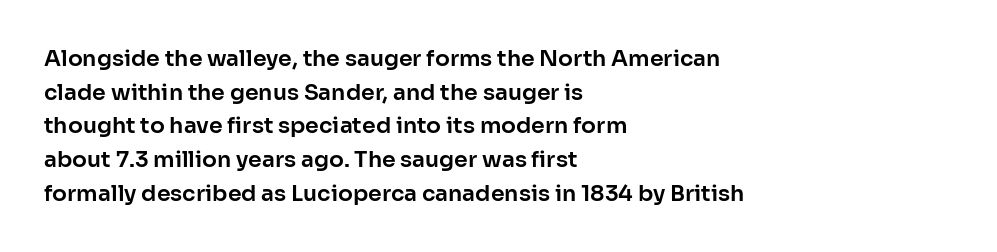
One glance says typical: line gaps are just what's usual. The letters stand upright; this is a roman face. The gap between lines stays unmarked. These lines keep a tight, regular rhythm from letter to letter. Casual observation: everything's shoved over to the left.
